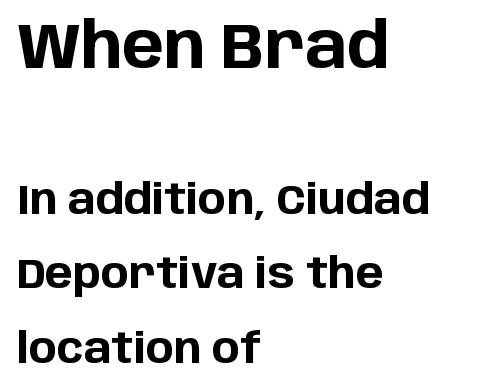
{"serif": "no", "italic": "no", "bold": "yes", "weight": "bold", "width": "normal", "stroke_contrast": "low", "x_height": "large", "monospaced": "no", "underline": "no", "align": "left", "line_spacing_ratio": 1.78, "letter_spacing": "normal", "letter_spacing_em": 0.0, "larger_block": "first", "size_ratio": 1.5, "glyph_px": 63}
